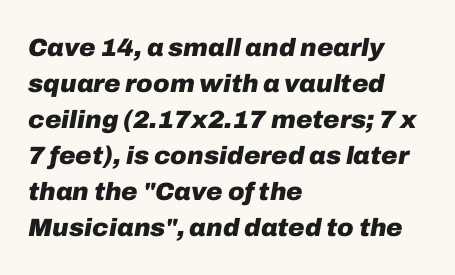
{"italic": "yes", "lean": "right", "slant_degrees": 10, "bold": "yes", "underline": "no", "align": "left", "line_spacing": "normal", "line_spacing_ratio": 1.44, "letter_spacing": "normal", "letter_spacing_em": 0.0, "glyph_px": 25}
